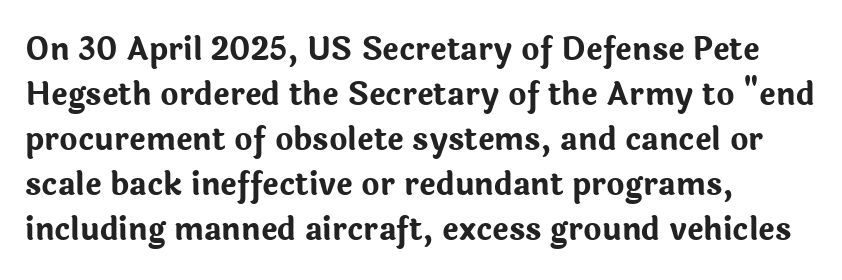
Plain, unruled lines of type. Honestly, the row spacing looks completely unremarkable. Heavy, bold letterforms. No italicization has been applied; the sample stays upright. The face used here is proportionally spaced, like ordinary book or web type. The gaps between neighbouring characters are ordinary and unremarkable.
